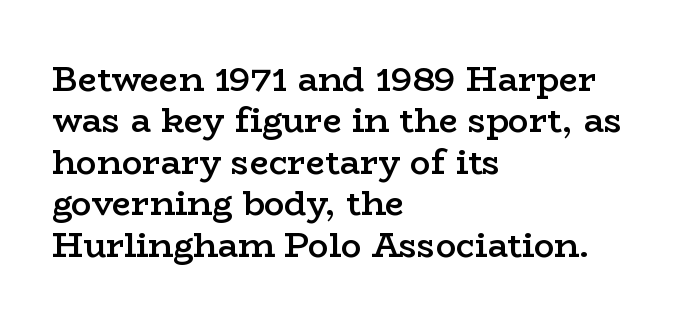
{"serif": "yes", "italic": "no", "bold": "semi", "weight": "semibold", "width": "wide", "stroke_contrast": "low", "x_height": "medium", "monospaced": "no", "underline": "no", "align": "left", "line_spacing_ratio": 1.22, "letter_spacing": "normal", "letter_spacing_em": 0.0, "glyph_px": 34}
